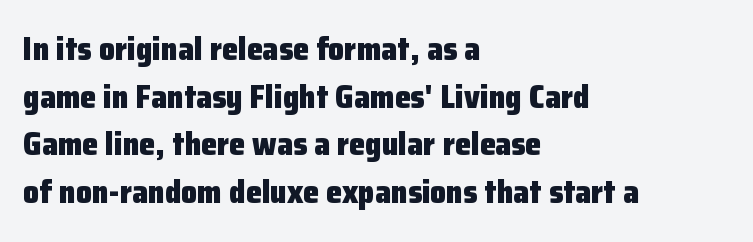
The image shows 32 px heavy sans-serif type, upright; set left-aligned, normal line spacing (1.49x), normal letter spacing, not underlined; low stroke contrast and a medium x-height.
